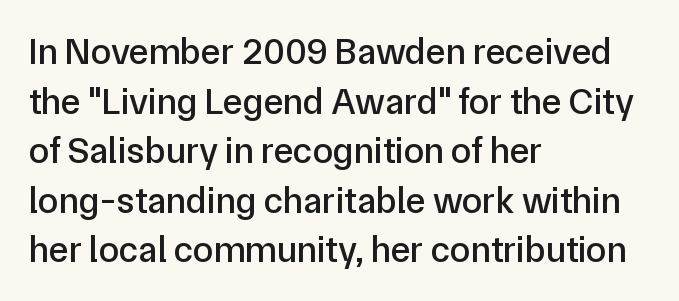
{"serif": "no", "italic": "no", "width": "normal", "stroke_contrast": "low", "x_height": "medium", "monospaced": "no", "underline": "no", "align": "left", "line_spacing": "normal", "line_spacing_ratio": 1.34, "letter_spacing": "normal", "letter_spacing_em": 0.0, "glyph_px": 37}
